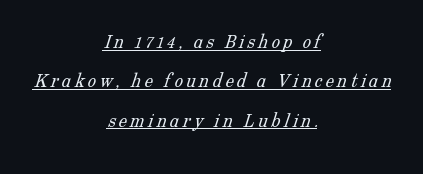
Q: Is the text bold? A: No.
Q: Is the text underlined? A: Yes.
Q: How is the paragraph aligned? A: Centered.
